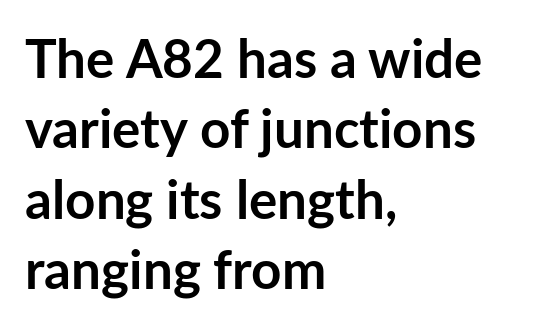
Q: Is the text bold? A: Yes.
Q: Is the text italic (slanted)? A: No, it is upright.
Q: Is the typeface a serif or a sans-serif typeface? A: Sans-serif.
Q: Is the text underlined? A: No.
Q: How is the paragraph aligned? A: Left-aligned.
Q: Is the spacing between letters normal or unusually wide? A: Normal.
Q: Is the spacing between lines tight, normal or loose? A: Normal.
Q: Width (condensed, normal, or wide)? A: Normal.
Q: Stroke contrast? A: Low.
Q: x-height? A: Medium.
Q: Monospaced? A: No.
